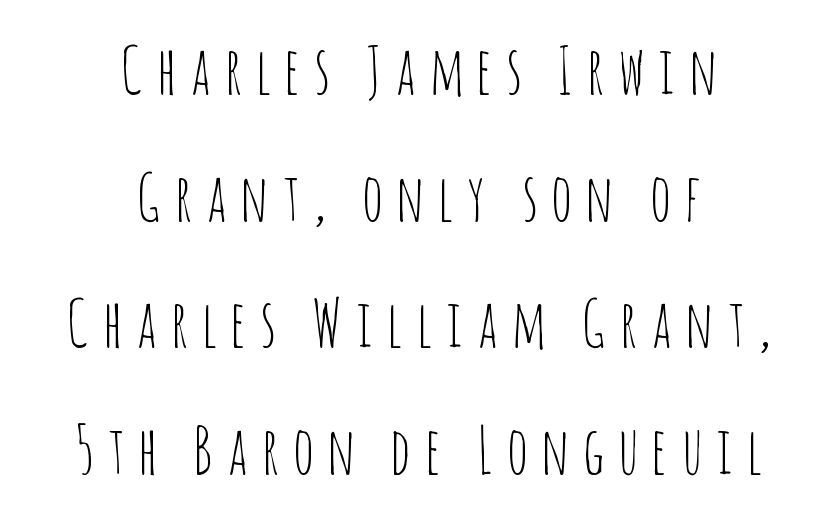
In terms of posture, this sample is upright. Does extra space separate the letters? Yes, quite a lot of it. A typesetter would call this proportional, since set widths differ per character. Short and long lines alike share a common midpoint.
